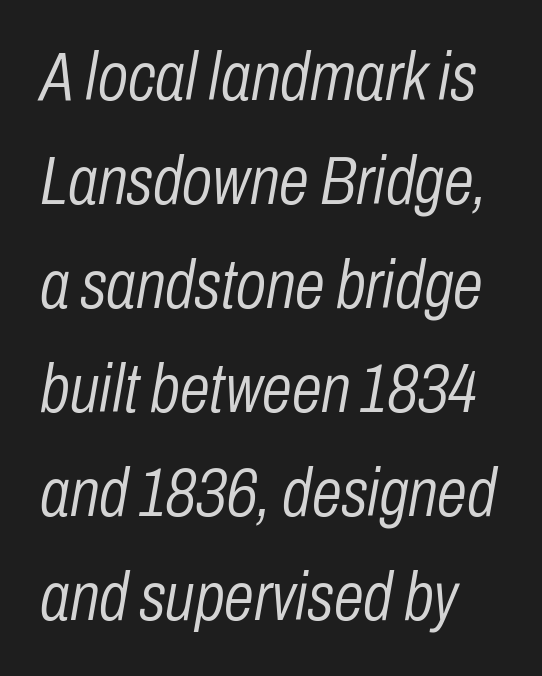
The image shows 68 px light, condensed type, italic (leaning right); set normal line spacing (1.53x), normal letter spacing, not underlined; low stroke contrast and a medium x-height.
